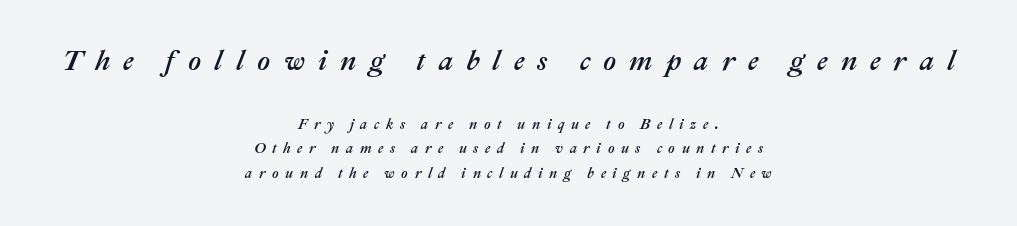
Q: Is the text italic (slanted)? A: Yes, it leans right by about 22 degrees.
Q: Is the text underlined? A: No.
Q: How is the paragraph aligned? A: Centered.
Q: Is the spacing between letters normal or unusually wide? A: Unusually wide.
Q: Which block of text is set in a larger size, the first (top) or the second (bottom)? A: The first (top) one.
Q: Width (condensed, normal, or wide)? A: Normal.
Q: Stroke contrast? A: Medium.
Q: x-height? A: Medium.
Q: Monospaced? A: No.
